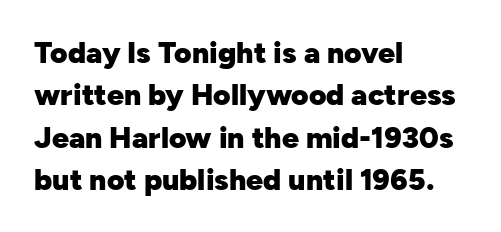
Leading: standard. Default kerning and tracking; the words read as compact shapes. The face used here is proportionally spaced, like ordinary book or web type. This is roman type, the default non-slanted kind. A typesetter would label this face a sans. These lines stack with their left ends in a neat column.
